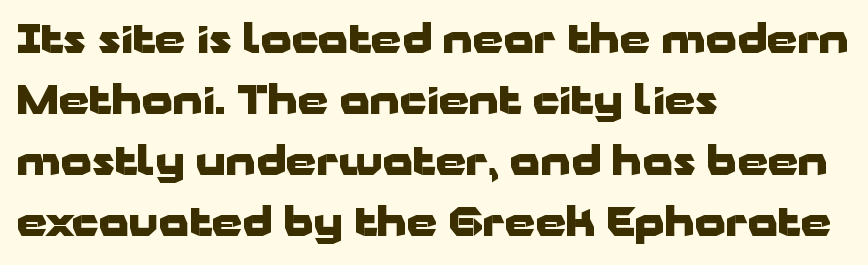
The image shows 39 px heavy, wide sans-serif type, upright; set left-aligned, normal line spacing (1.56x), normal letter spacing, not underlined; low stroke contrast and a medium x-height.
